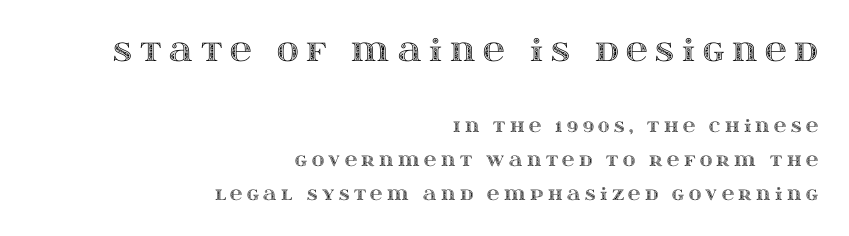
Q: Is the text italic (slanted)? A: No, it is upright.
Q: Is the text underlined? A: No.
Q: How is the paragraph aligned? A: Right-aligned.
Q: Is the spacing between letters normal or unusually wide? A: Unusually wide.
Q: Is the spacing between lines tight, normal or loose? A: Loose.
Q: Which block of text is set in a larger size, the first (top) or the second (bottom)? A: The first (top) one.
Q: Width (condensed, normal, or wide)? A: Wide.
Q: x-height? A: Large.
Q: Monospaced? A: No.
